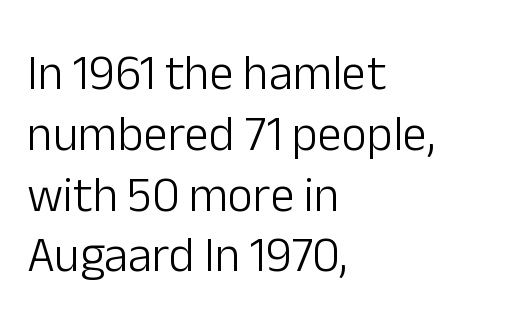
The image shows 49 px light sans-serif type, upright; set left-aligned, line spacing 1.24x, normal letter spacing, not underlined; low stroke contrast and a medium x-height.
